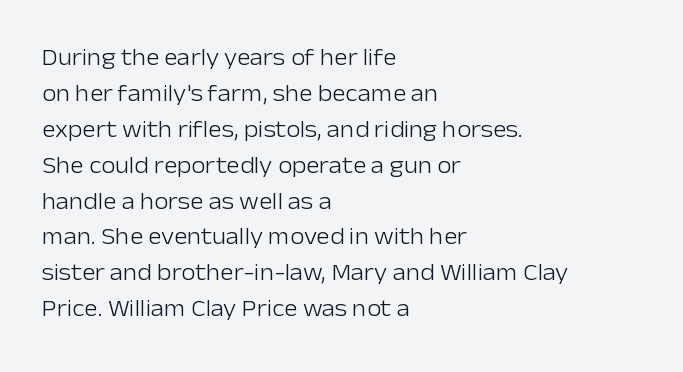
The image shows 23 px text type, upright; set left-aligned, normal line spacing (1.56x), normal letter spacing, not underlined.
